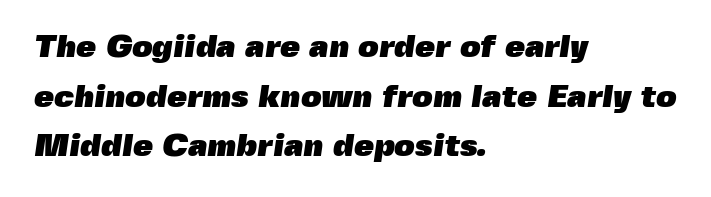
Horizontal bands of white between lines are of average thickness. The lines are quadded left. The passage shown is emphatically bold. The letters advance in unequal steps, a hallmark of proportional type. The baseline area is clear. There is no visible air inserted between adjacent glyphs.
